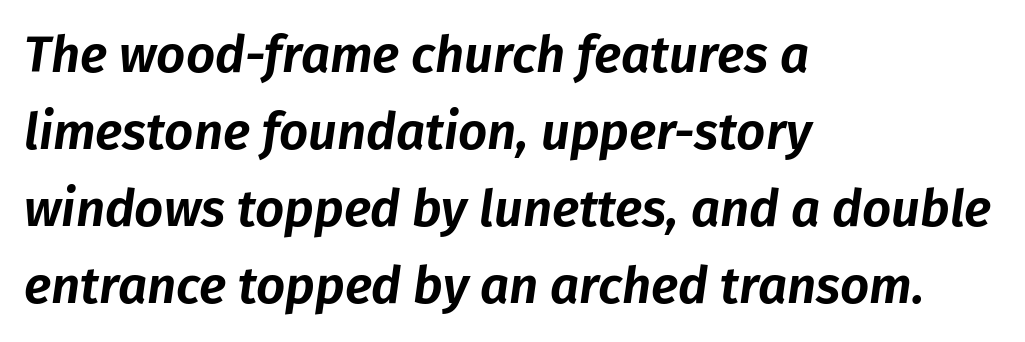
Q: Is the text italic (slanted)? A: Yes, it leans right by about 8 degrees.
Q: Is the text underlined? A: No.
Q: How is the paragraph aligned? A: Left-aligned.
Q: Is the spacing between letters normal or unusually wide? A: Normal.
Q: Is the spacing between lines tight, normal or loose? A: Normal.
Q: Width (condensed, normal, or wide)? A: Normal.
Q: Stroke contrast? A: Low.
Q: x-height? A: Medium.
Q: Monospaced? A: No.
